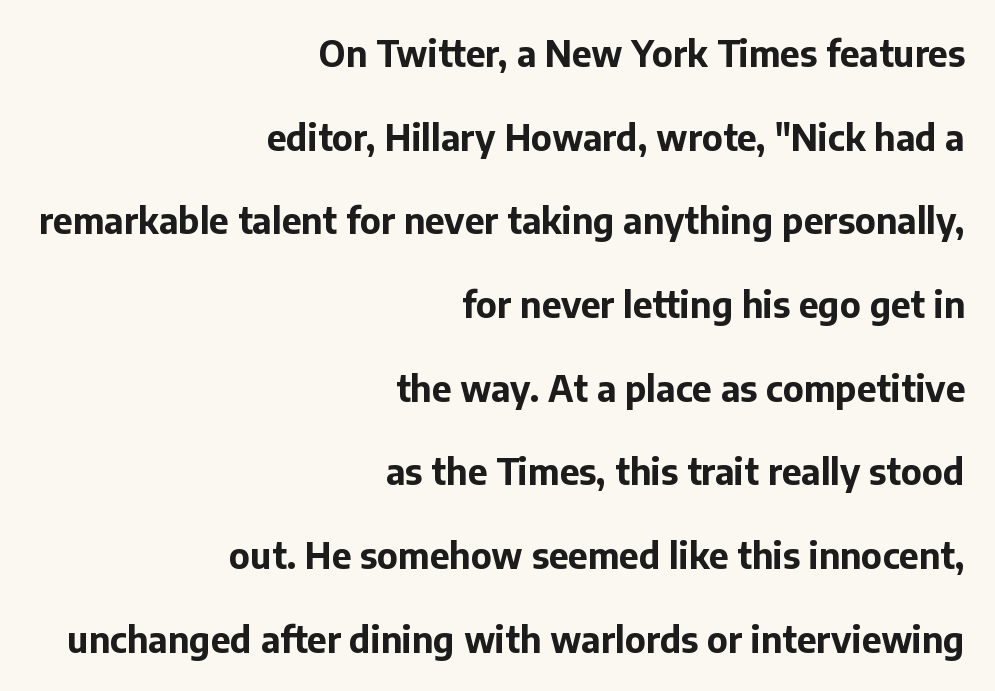
The image shows 35 px bold sans-serif type, upright; set right-aligned, loose line spacing (2.39x), normal letter spacing, not underlined; low stroke contrast and a medium x-height.
